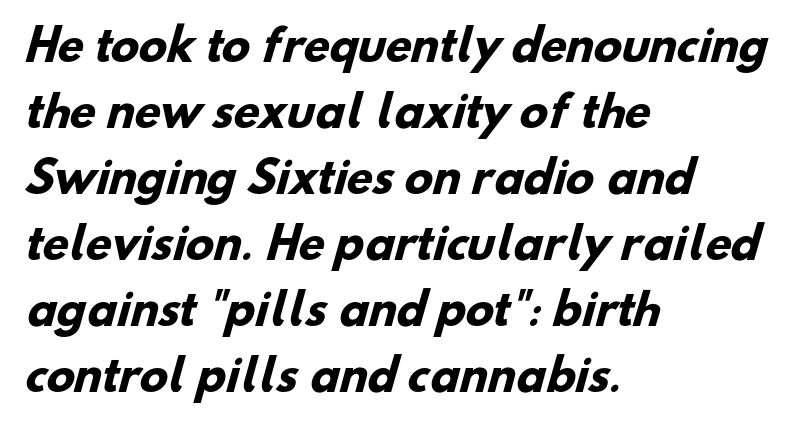
{"serif": "no", "bold": "yes", "weight": "heavy", "width": "normal", "stroke_contrast": "low", "x_height": "small", "monospaced": "no", "underline": "no", "align": "left", "line_spacing": "normal", "line_spacing_ratio": 1.57, "letter_spacing": "normal", "letter_spacing_em": 0.0, "glyph_px": 42}
